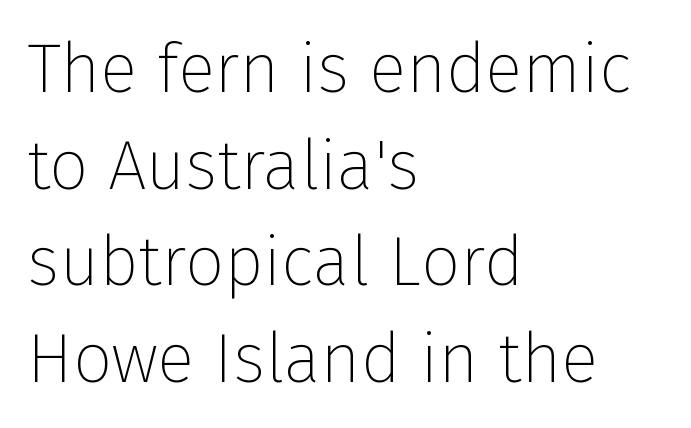
The image shows 69 px thin sans-serif type, upright; set left-aligned, normal line spacing (1.4x), normal letter spacing, not underlined; low stroke contrast and a medium x-height.
